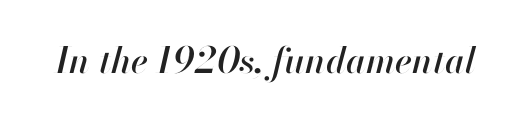
The image shows 36 px text type, italic (leaning right); set normal letter spacing, not underlined; high stroke contrast and a small x-height.
